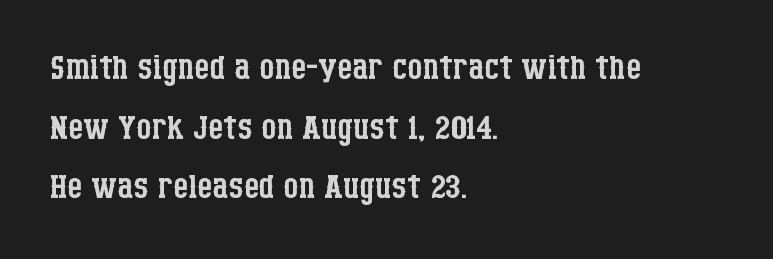
Plain, unruled lines of type. Leftover space on each line is placed entirely after the last word. The text was rendered using a seriffed face with decorative stroke endings. What stands out about the letter spacing? Nothing — it is the standard amount.
